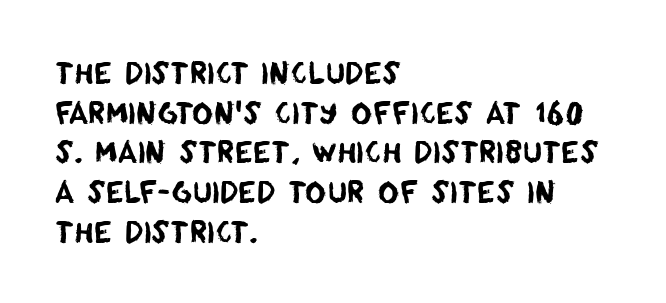
Note: no serifs on the glyphs. Words float on clear page, feet unadorned. Leading: standard. Note the varied advance widths — an 'i' is clearly narrower than an 'm'. Students, note that the glyphs here touch the page at normal intervals.
